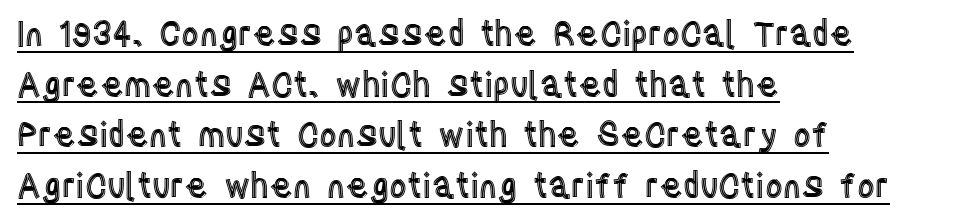
The paragraph shown leans on its left margin. Think of a printed novel: that variable character pitch is what you see here. These characters rest on top of a visible drawn line. Does the lettering tilt? It doesn't — this is upright. Is there much room between lines? A standard amount, neither cramped nor airy.
